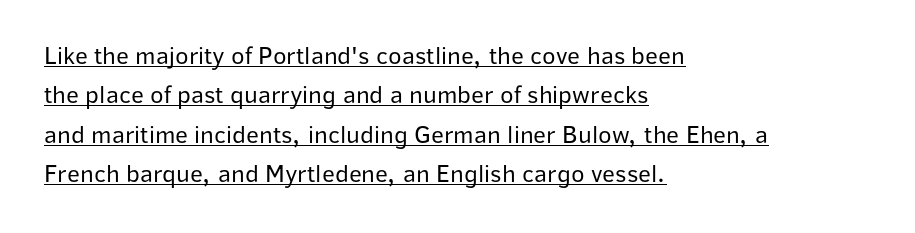
If you drew a line through each stem, it would be perfectly vertical. Reading down the column, the eye jumps a familiar distance to each next line. The strokes carry an ordinary text weight at most. Looks like someone drew a line under every word here. Is the letter spacing exaggerated? No — it looks like the ordinary default. Notice how the passage keeps a crisp vertical edge on the left only.
